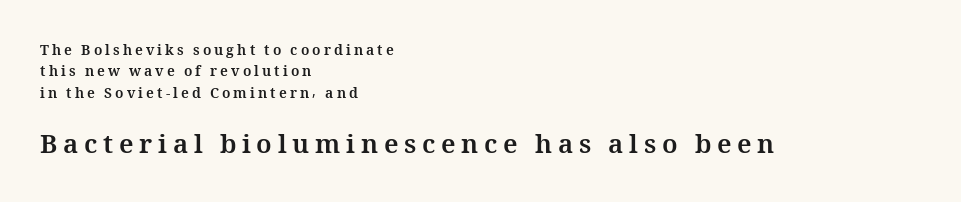
{"italic": "no", "bold": "yes", "underline": "no", "align": "left", "line_spacing": "normal", "line_spacing_ratio": 1.53, "letter_spacing": "wide", "letter_spacing_em": 0.22, "larger_block": "second", "size_ratio": 1.86, "glyph_px": 26}
